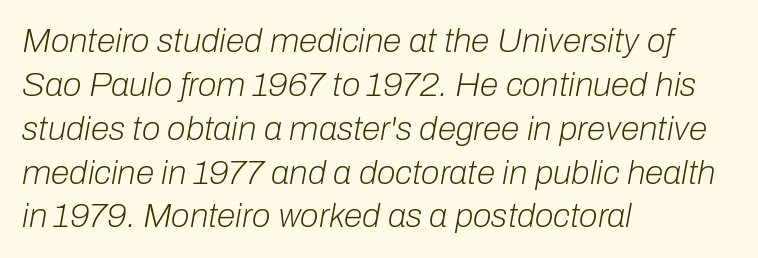
Q: Is the text bold? A: No.
Q: Is the text italic (slanted)? A: Yes, it leans right by about 10 degrees.
Q: Is the text underlined? A: No.
Q: How is the paragraph aligned? A: Left-aligned.
Q: Is the spacing between letters normal or unusually wide? A: Normal.
Q: Is the spacing between lines tight, normal or loose? A: Normal.
Q: Width (condensed, normal, or wide)? A: Normal.
Q: Stroke contrast? A: Low.
Q: x-height? A: Medium.
Q: Monospaced? A: No.
